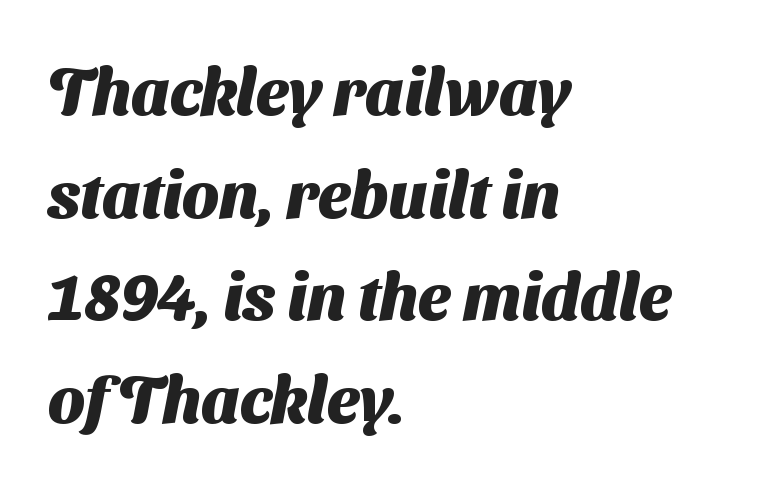
The image shows 65 px heavy sans-serif type; set left-aligned, normal line spacing (1.58x), normal letter spacing, not underlined; medium stroke contrast and a medium x-height.
